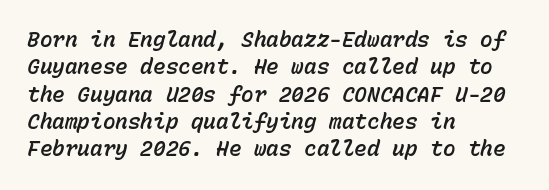
Q: Is the text italic (slanted)? A: Yes, it leans right by about 15 degrees.
Q: Is the text underlined? A: No.
Q: How is the paragraph aligned? A: Left-aligned.
Q: Is the spacing between letters normal or unusually wide? A: Normal.
Q: Is the spacing between lines tight, normal or loose? A: Normal.
